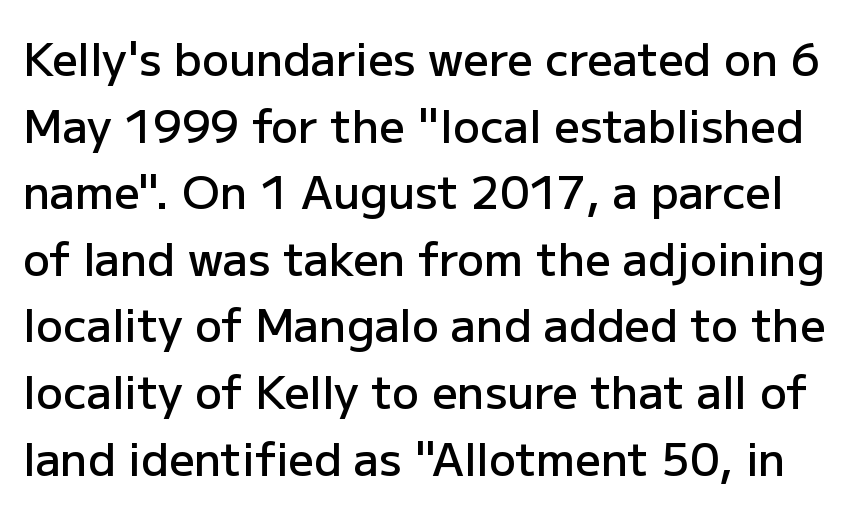
{"serif": "no", "italic": "no", "bold": "semi", "weight": "semibold", "width": "normal", "stroke_contrast": "low", "x_height": "medium", "monospaced": "no", "underline": "no", "line_spacing": "normal", "line_spacing_ratio": 1.48, "letter_spacing": "normal", "letter_spacing_em": 0.0, "glyph_px": 45}
